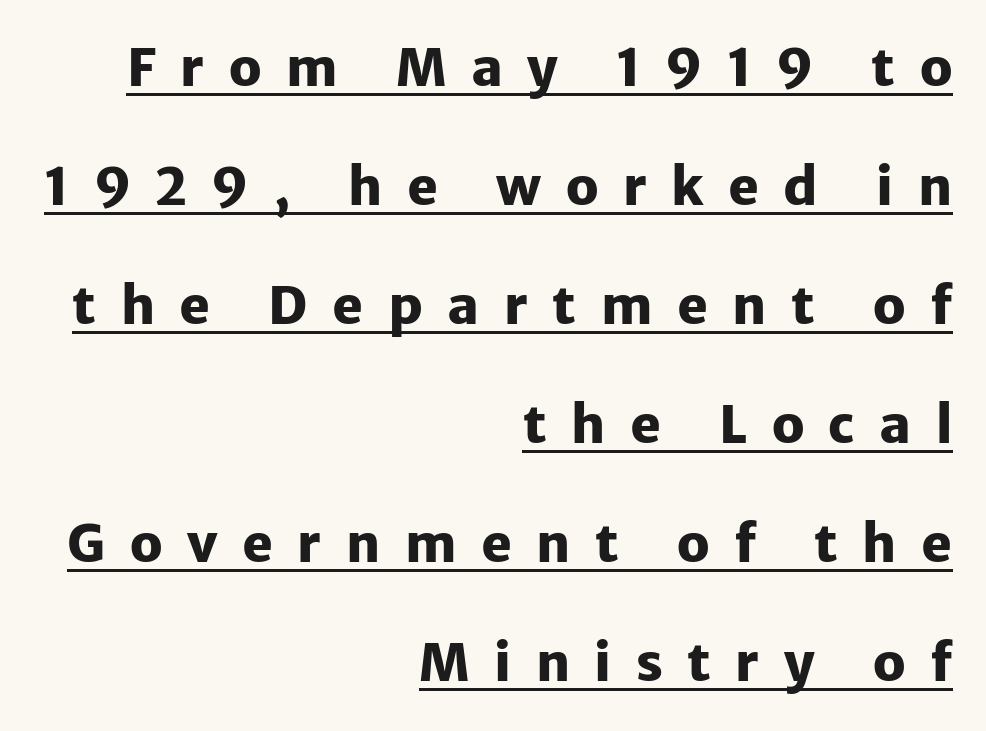
Q: Is the text bold? A: Yes.
Q: Is the text italic (slanted)? A: No, it is upright.
Q: Is the typeface a serif or a sans-serif typeface? A: Sans-serif.
Q: Is the text underlined? A: Yes.
Q: How is the paragraph aligned? A: Right-aligned.
Q: Is the spacing between letters normal or unusually wide? A: Unusually wide.
Q: Is the spacing between lines tight, normal or loose? A: Loose.
Q: Width (condensed, normal, or wide)? A: Normal.
Q: Stroke contrast? A: Low.
Q: x-height? A: Medium.
Q: Monospaced? A: No.
